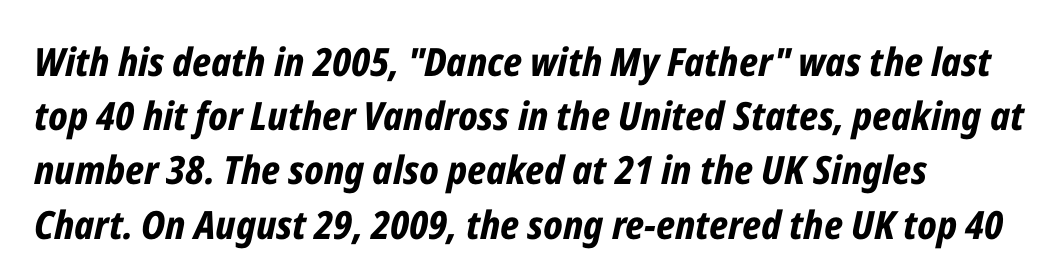
The image shows 39 px bold, condensed type, italic (leaning right); set left-aligned, normal line spacing (1.39x), normal letter spacing, not underlined; low stroke contrast and a medium x-height.
